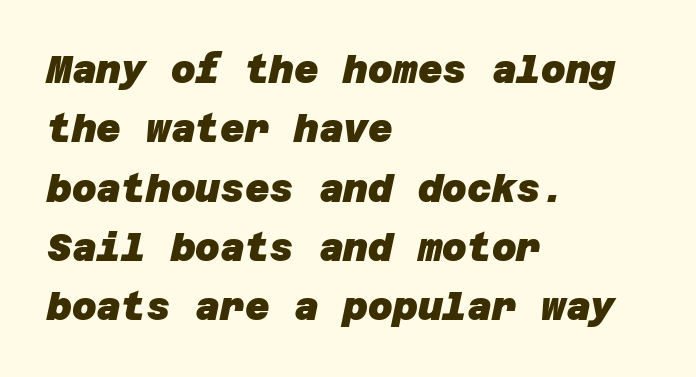
The image shows 38 px heavy sans-serif type; set left-aligned, normal line spacing (1.56x), normal letter spacing, not underlined; low stroke contrast and a large x-height.
